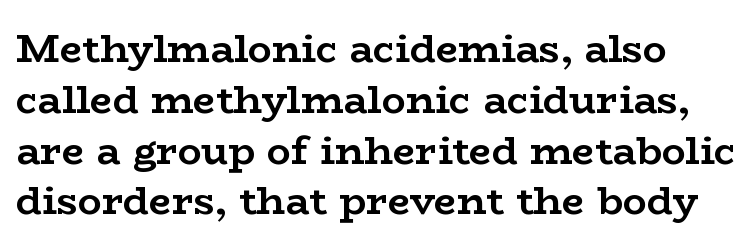
Q: Is the text bold? A: Yes.
Q: Is the text italic (slanted)? A: No, it is upright.
Q: Is the typeface a serif or a sans-serif typeface? A: Serif.
Q: Is the text underlined? A: No.
Q: How is the paragraph aligned? A: Left-aligned.
Q: Is the spacing between letters normal or unusually wide? A: Normal.
Q: Is the spacing between lines tight, normal or loose? A: Normal.
Q: Width (condensed, normal, or wide)? A: Wide.
Q: Stroke contrast? A: Low.
Q: x-height? A: Medium.
Q: Monospaced? A: No.
